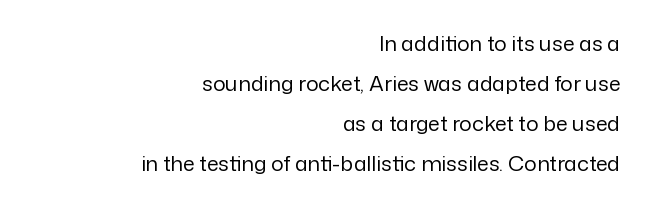
Q: Is the text bold? A: No.
Q: Is the text italic (slanted)? A: No, it is upright.
Q: Is the text underlined? A: No.
Q: How is the paragraph aligned? A: Right-aligned.
Q: Is the spacing between letters normal or unusually wide? A: Normal.
Q: Is the spacing between lines tight, normal or loose? A: Loose.
